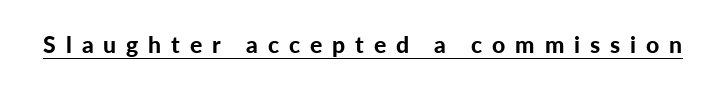
Q: Is the text bold? A: Yes.
Q: Is the text italic (slanted)? A: No, it is upright.
Q: Is the text underlined? A: Yes.
Q: Is the spacing between letters normal or unusually wide? A: Unusually wide.
